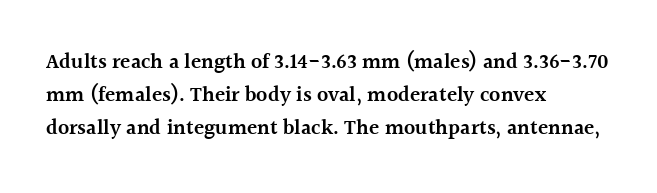
{"italic": "no", "bold": "semi", "underline": "no", "align": "left", "line_spacing": "normal", "line_spacing_ratio": 1.58, "letter_spacing": "normal", "letter_spacing_em": 0.0, "glyph_px": 21}
